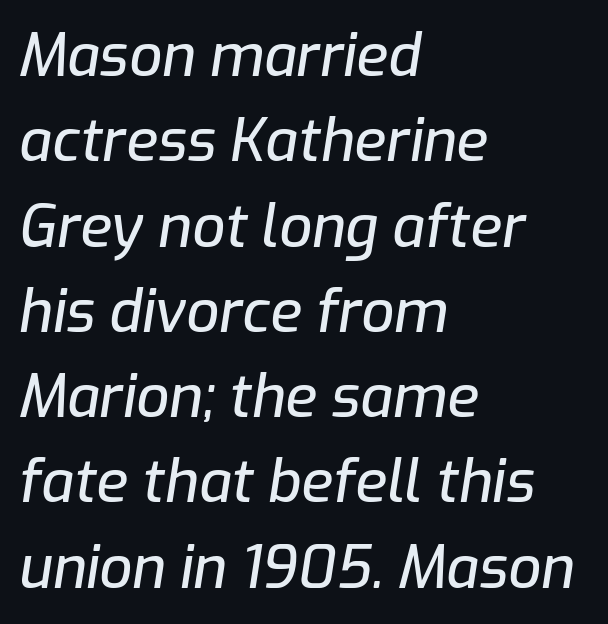
Q: Is the text italic (slanted)? A: Yes, it leans right by about 9 degrees.
Q: Is the text underlined? A: No.
Q: How is the paragraph aligned? A: Left-aligned.
Q: Is the spacing between letters normal or unusually wide? A: Normal.
Q: Is the spacing between lines tight, normal or loose? A: Normal.
Q: Width (condensed, normal, or wide)? A: Normal.
Q: Stroke contrast? A: Low.
Q: x-height? A: Medium.
Q: Monospaced? A: No.
